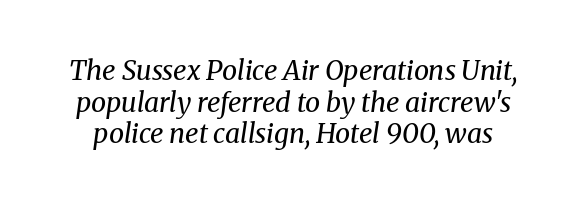
Q: Is the text bold? A: No.
Q: Is the text italic (slanted)? A: Yes, it leans right by about 8 degrees.
Q: Is the text underlined? A: No.
Q: Is the spacing between letters normal or unusually wide? A: Normal.
